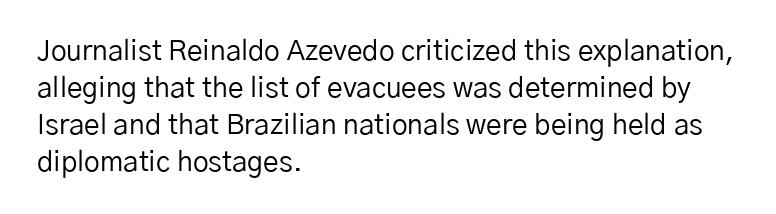
The image shows 28 px regular-weight sans-serif type, upright; set left-aligned, normal line spacing (1.32x), normal letter spacing, not underlined; low stroke contrast and a medium x-height.
